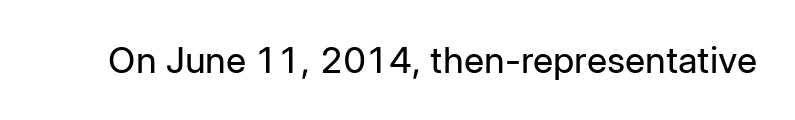
Is this a fixed-width face? No — the glyphs have proportional, varying widths. Vertical strokes here are truly vertical. Glance below the letters and you will spot only blank space. The face used here is a sans, in the tradition of grotesques and geometrics. The face looks like a standard text weight, possibly lighter. Short note: letters normally spaced.
